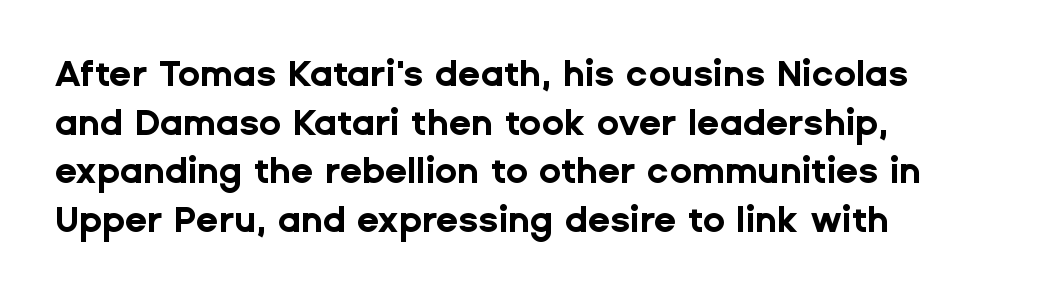
The image shows 36 px bold sans-serif type, upright; set left-aligned, normal line spacing (1.35x), normal letter spacing, not underlined; low stroke contrast and a medium x-height.
